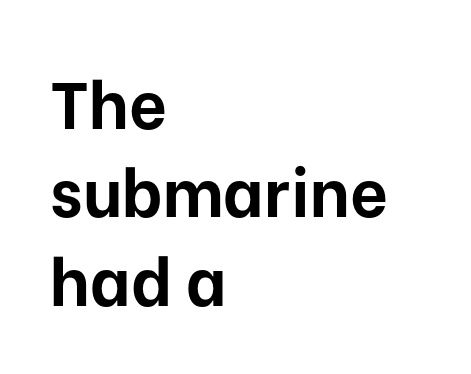
Varying glyph widths throughout — classic text-font behaviour. Notice how the stems are strictly vertical — no italics here. Line spacing here is normal. Set as a true bold cut, around the 700 mark. These lines are set flush left with a ragged right edge. Descender tails drop into unmarked territory.
